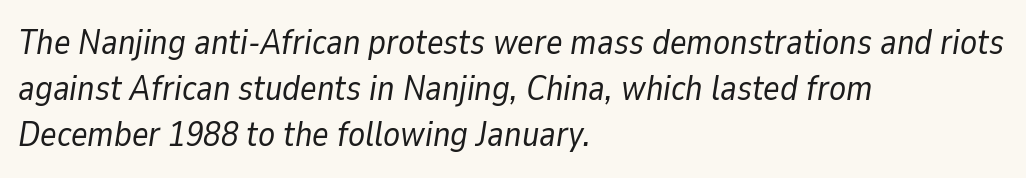
Q: Is the text bold? A: No.
Q: Is the text italic (slanted)? A: Yes, it leans right by about 9 degrees.
Q: Is the text underlined? A: No.
Q: How is the paragraph aligned? A: Left-aligned.
Q: Is the spacing between letters normal or unusually wide? A: Normal.
Q: Is the spacing between lines tight, normal or loose? A: Normal.
Q: Width (condensed, normal, or wide)? A: Normal.
Q: Stroke contrast? A: Low.
Q: x-height? A: Medium.
Q: Monospaced? A: No.
